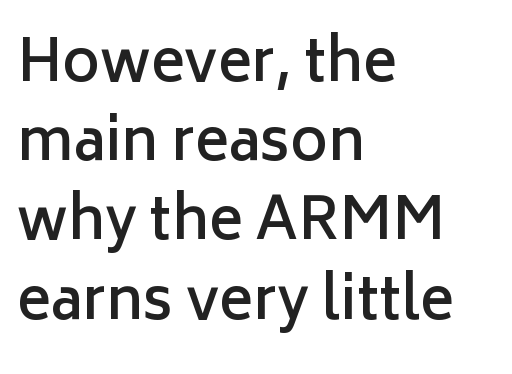
Q: Is the text bold? A: Semi-bold.
Q: Is the text italic (slanted)? A: No, it is upright.
Q: Is the typeface a serif or a sans-serif typeface? A: Sans-serif.
Q: Is the text underlined? A: No.
Q: How is the paragraph aligned? A: Left-aligned.
Q: Is the spacing between letters normal or unusually wide? A: Normal.
Q: Is the spacing between lines tight, normal or loose? A: Normal.
Q: Width (condensed, normal, or wide)? A: Normal.
Q: Stroke contrast? A: Low.
Q: x-height? A: Medium.
Q: Monospaced? A: No.
